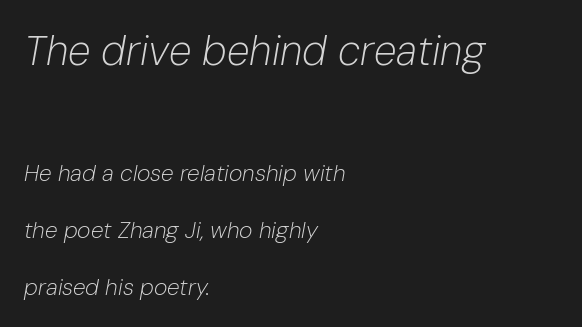
Q: Is the text bold? A: No.
Q: Is the text italic (slanted)? A: Yes, it leans right by about 10 degrees.
Q: Is the text underlined? A: No.
Q: How is the paragraph aligned? A: Left-aligned.
Q: Is the spacing between letters normal or unusually wide? A: Normal.
Q: Is the spacing between lines tight, normal or loose? A: Loose.
Q: Which block of text is set in a larger size, the first (top) or the second (bottom)? A: The first (top) one.
Q: Width (condensed, normal, or wide)? A: Normal.
Q: Stroke contrast? A: Low.
Q: x-height? A: Medium.
Q: Monospaced? A: No.
